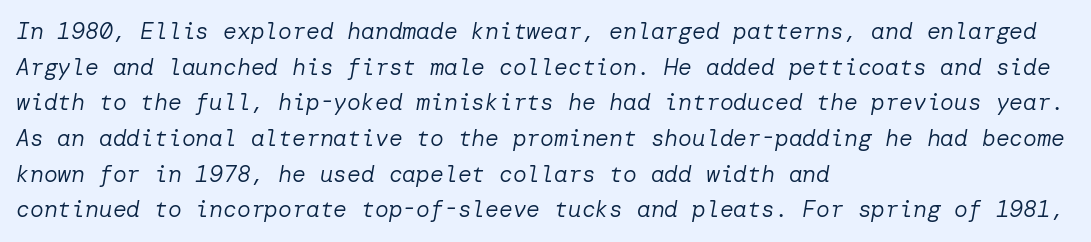
Every row of glyphs begins at an identical x-position on the left. Students, note that the glyphs here touch the page at normal intervals. Tall strokes in this sample are angled rather than plumb. No letter is thick-stroked: the sample isn't bold. Interline gaps are of average width in this sample.
